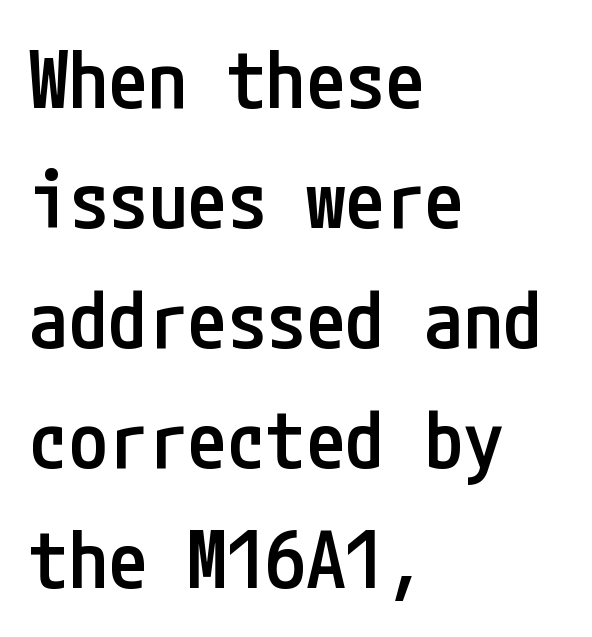
The typesetting leans somewhat heavy: a semibold. These lines keep a tight, regular rhythm from letter to letter. Teacher's note: observe the even left margin — that is flush-left alignment. Unlike italic type, these characters show no tilt at all. Lines of text with bare space underneath.
